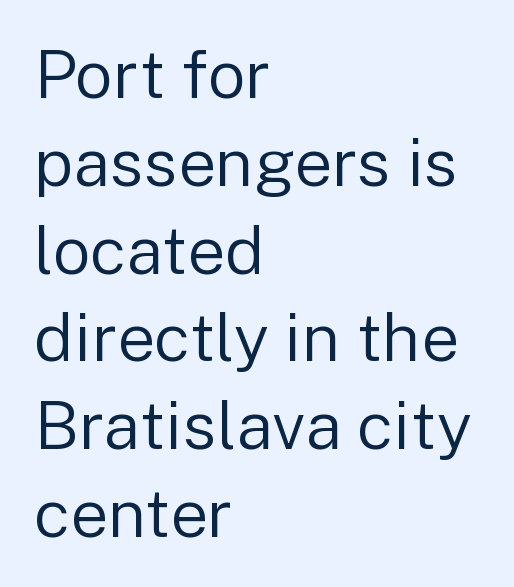
{"serif": "no", "italic": "no", "bold": "no", "weight": "regular", "width": "normal", "stroke_contrast": "low", "x_height": "medium", "monospaced": "no", "underline": "no", "align": "left", "line_spacing": "normal", "line_spacing_ratio": 1.31, "letter_spacing": "normal", "letter_spacing_em": 0.0, "glyph_px": 67}
